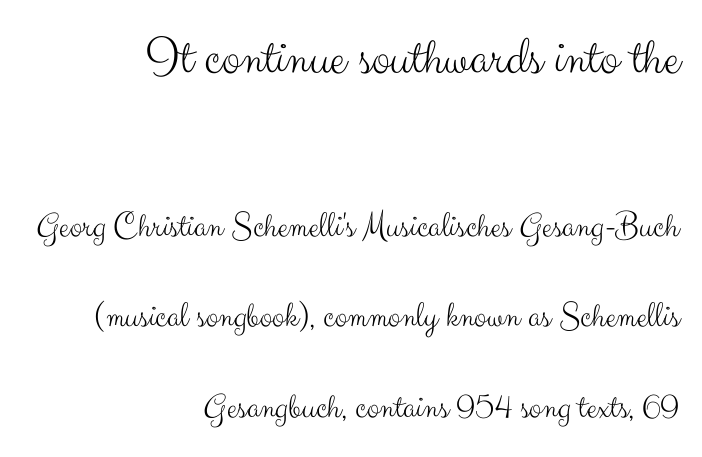
{"serif": "no", "bold": "no", "weight": "light", "width": "normal", "stroke_contrast": "medium", "x_height": "small", "monospaced": "no", "underline": "no", "align": "right", "line_spacing": "loose", "line_spacing_ratio": 2.45, "letter_spacing": "normal", "letter_spacing_em": 0.0, "larger_block": "first", "size_ratio": 1.49, "glyph_px": 55}
